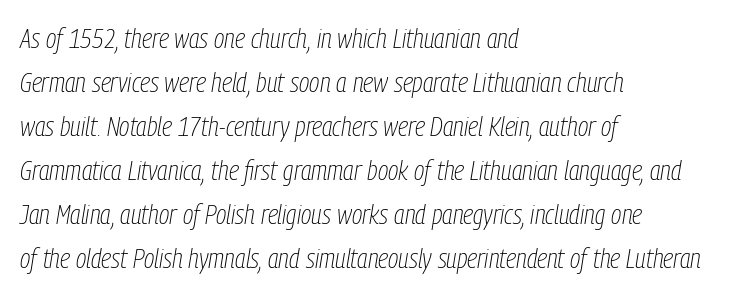
{"italic": "yes", "lean": "right", "slant_degrees": 9, "bold": "no", "weight": "thin", "width": "condensed", "stroke_contrast": "low", "x_height": "medium", "monospaced": "no", "underline": "no", "align": "left", "line_spacing": "normal", "line_spacing_ratio": 1.57, "letter_spacing": "normal", "letter_spacing_em": 0.0, "glyph_px": 28}
